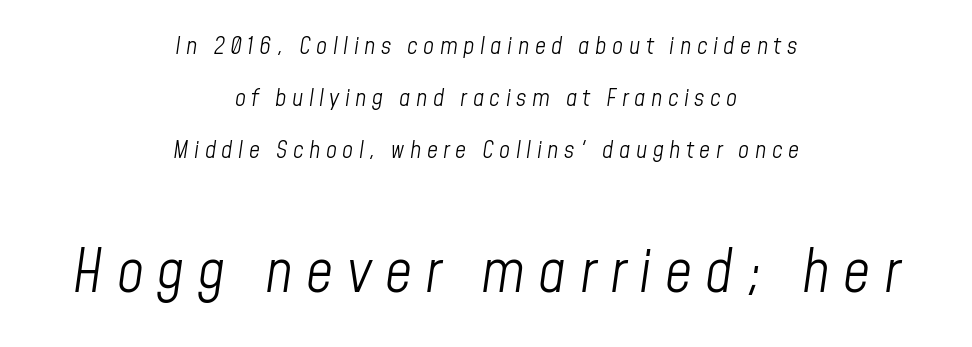
The image shows 59 px light, condensed type, italic (leaning right); set centered, loose line spacing (2.17x), unusually wide letter spacing (+0.23 em), not underlined; the second (bottom) block is 2.46x larger; low stroke contrast and a medium x-height.
